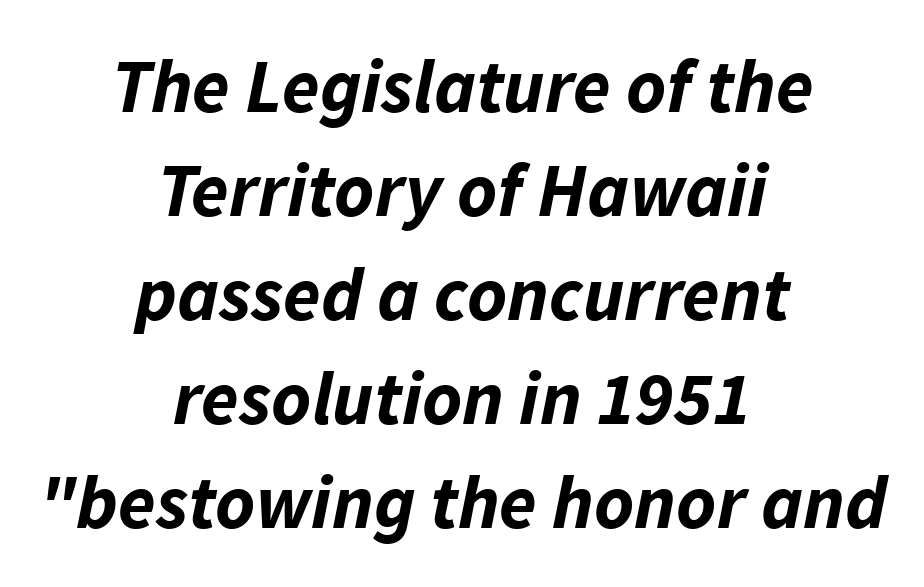
The image shows 76 px bold type, italic (leaning right); set centered, normal line spacing (1.37x), normal letter spacing, not underlined; low stroke contrast and a medium x-height.
